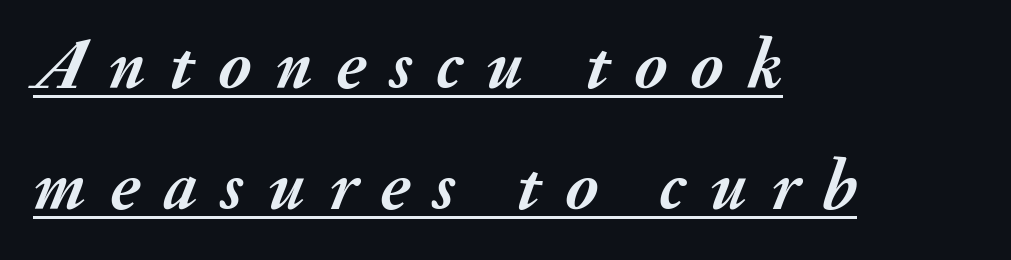
Q: Is the text bold? A: Yes.
Q: Is the text italic (slanted)? A: Yes, it leans right by about 20 degrees.
Q: Is the text underlined? A: Yes.
Q: How is the paragraph aligned? A: Left-aligned.
Q: Is the spacing between letters normal or unusually wide? A: Unusually wide.
Q: Is the spacing between lines tight, normal or loose? A: Normal.
Q: Width (condensed, normal, or wide)? A: Normal.
Q: Stroke contrast? A: Medium.
Q: x-height? A: Small.
Q: Monospaced? A: No.
